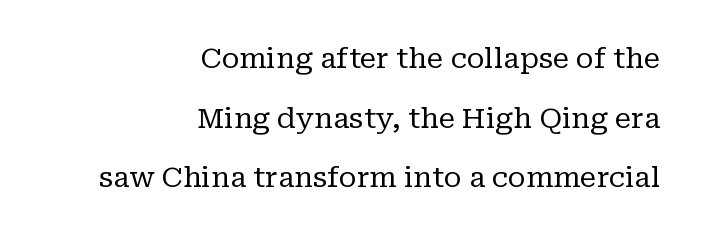
The image shows 28 px regular-weight serif type, upright; set right-aligned, loose line spacing (2.13x), normal letter spacing, not underlined; low stroke contrast and a medium x-height.
